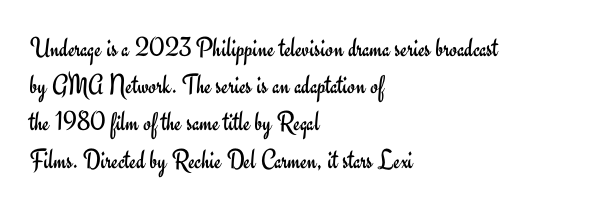
The image shows 28 px regular-weight sans-serif type; set left-aligned, normal line spacing (1.33x), normal letter spacing, not underlined; low stroke contrast and a small x-height.
